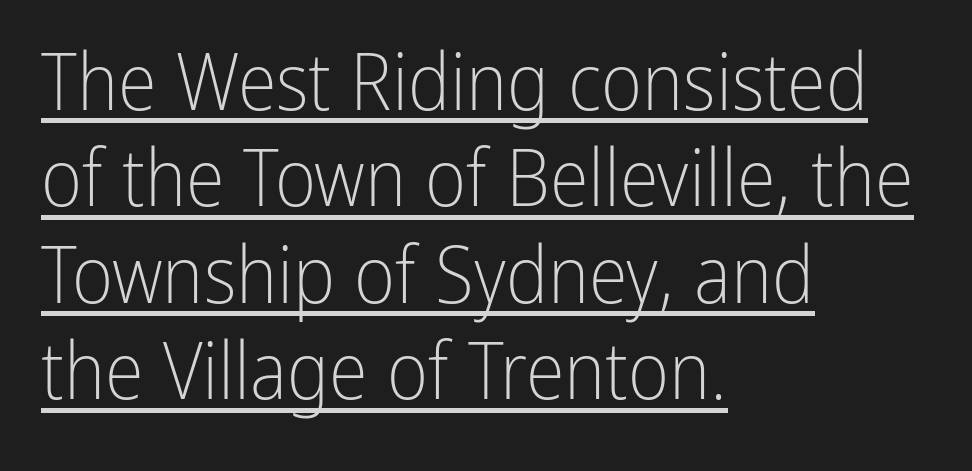
Layout note: lines flush left. Students, observe the line beneath the letters — that is underlining. Stroke terminals: plain, sans-serif. No letter is thick-stroked: the sample isn't bold. Tracking value appears to be zero — textbook default spacing.
